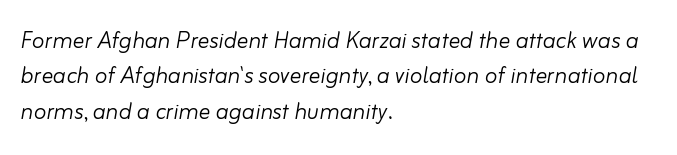
The image shows 29 px light type, italic (leaning right); set left-aligned, line spacing 1.22x, normal letter spacing, not underlined; low stroke contrast and a small x-height.
